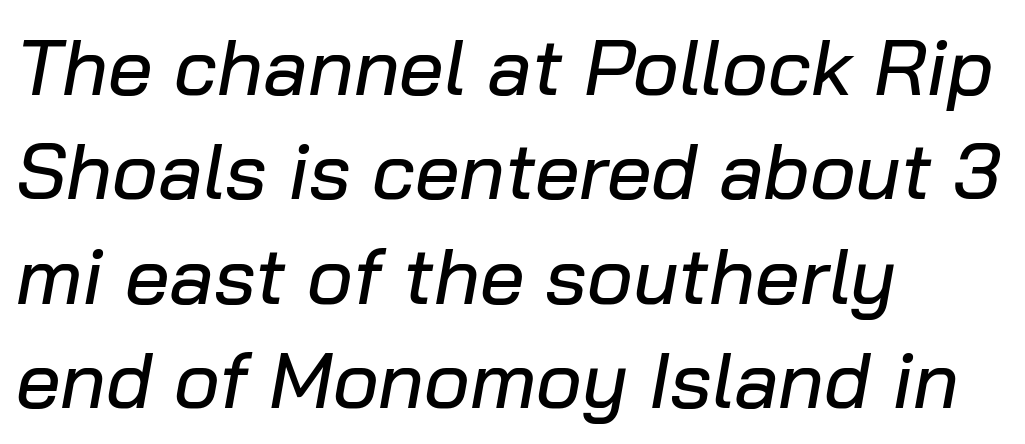
Do the characters align in a grid? No, the font is proportional. The vertical gap from one line to the next is medium. The rendering keeps characters at their native spacing. The strip under each line holds only bare page. Typeset ragged right — the left edge is the straight one.
